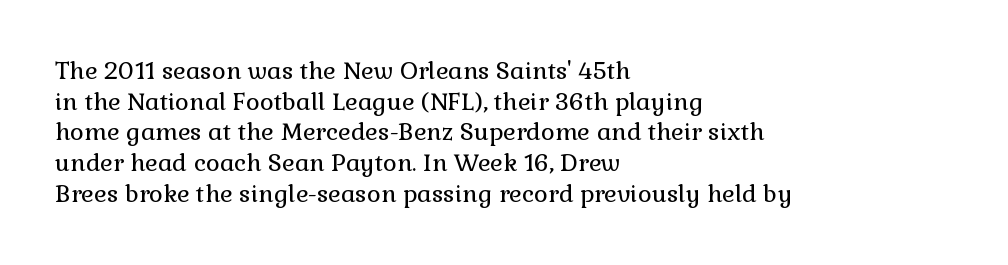
{"italic": "no", "bold": "no", "underline": "no", "align": "left", "line_spacing": "normal", "line_spacing_ratio": 1.28, "letter_spacing": "normal", "letter_spacing_em": 0.0, "glyph_px": 24}
